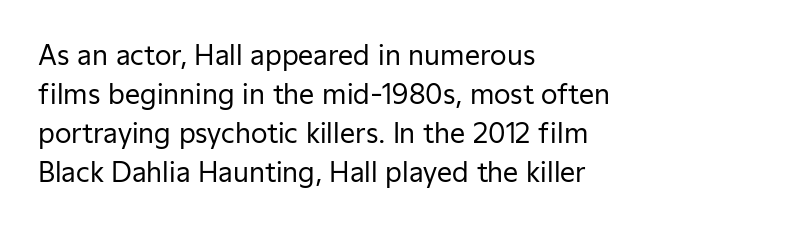
Default kerning and tracking; the words read as compact shapes. No heavy texture on the line: the type isn't bold. A roman cut, with each character standing at attention. Notice how the passage keeps a crisp vertical edge on the left only. Bare-footed words on every line.
